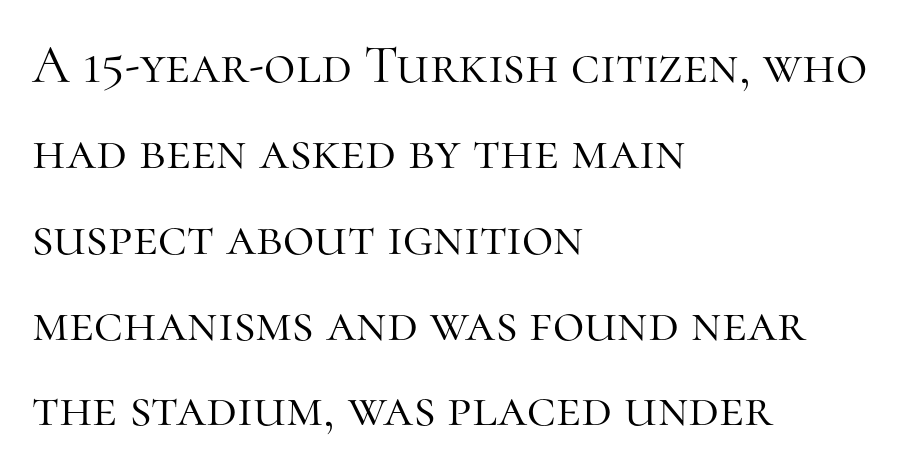
Weight: not bold — regular or lighter. The tracking reads as untouched default to a designer's eye. The characters display serif detailing at their extremities. Baseline-to-baseline distance is the conventional proportion of letter height.
